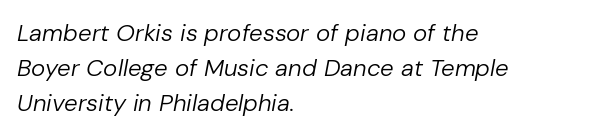
Words float on clear page, feet unadorned. Interline gaps are of average width in this sample. In CSS terms this would be text-align: left. How are the letters spaced? Ordinarily, with no added tracking.
